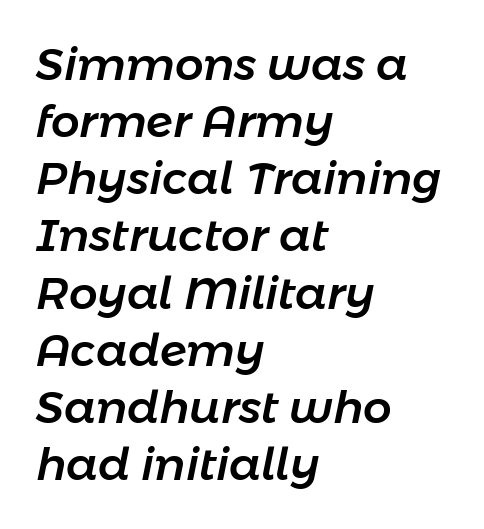
{"italic": "yes", "lean": "right", "slant_degrees": 11, "width": "normal", "stroke_contrast": "low", "x_height": "medium", "monospaced": "no", "underline": "no", "align": "left", "line_spacing": "normal", "line_spacing_ratio": 1.27, "letter_spacing": "normal", "letter_spacing_em": 0.0, "glyph_px": 45}
